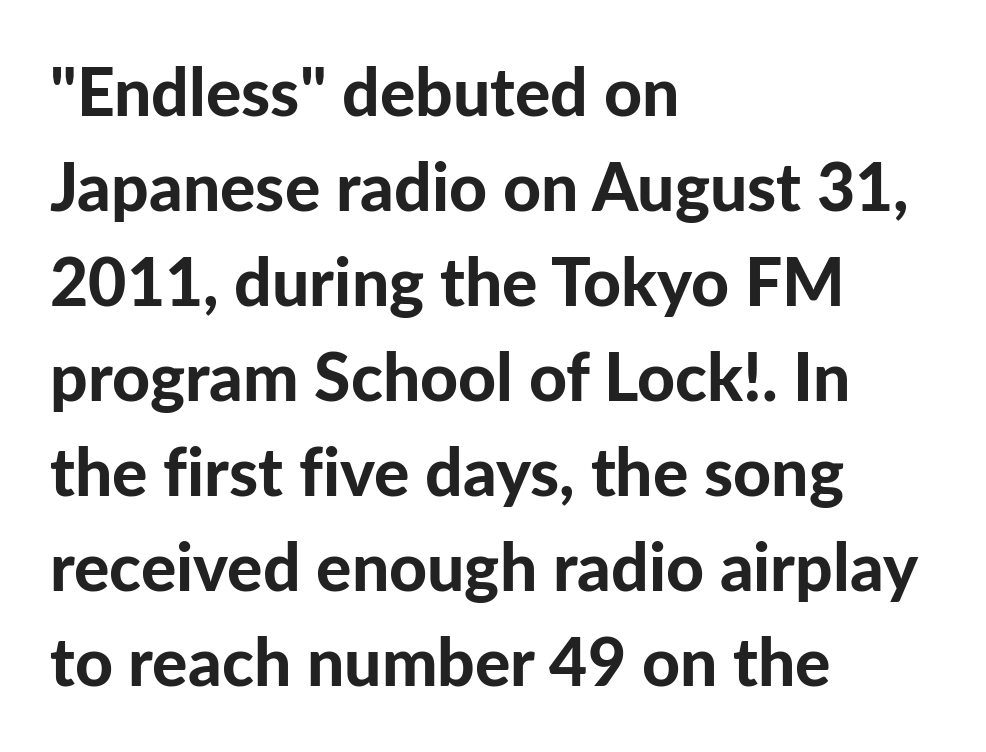
The image shows 66 px bold sans-serif type, upright; set left-aligned, normal line spacing (1.44x), normal letter spacing, not underlined; low stroke contrast and a medium x-height.
